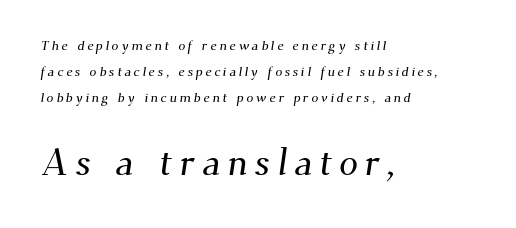
Q: Is the typeface a serif or a sans-serif typeface? A: Serif.
Q: Is the text underlined? A: No.
Q: How is the paragraph aligned? A: Left-aligned.
Q: Which block of text is set in a larger size, the first (top) or the second (bottom)? A: The second (bottom) one.
Q: Width (condensed, normal, or wide)? A: Normal.
Q: Stroke contrast? A: Medium.
Q: x-height? A: Small.
Q: Monospaced? A: No.
